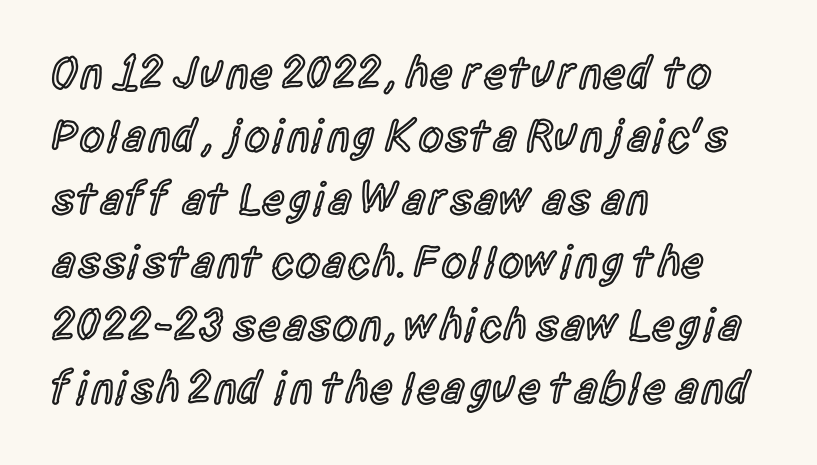
{"serif": "no", "bold": "semi", "weight": "semibold", "width": "condensed", "x_height": "large", "monospaced": "no", "underline": "no", "align": "left", "line_spacing": "normal", "line_spacing_ratio": 1.37, "letter_spacing": "normal", "letter_spacing_em": 0.0, "glyph_px": 46}
